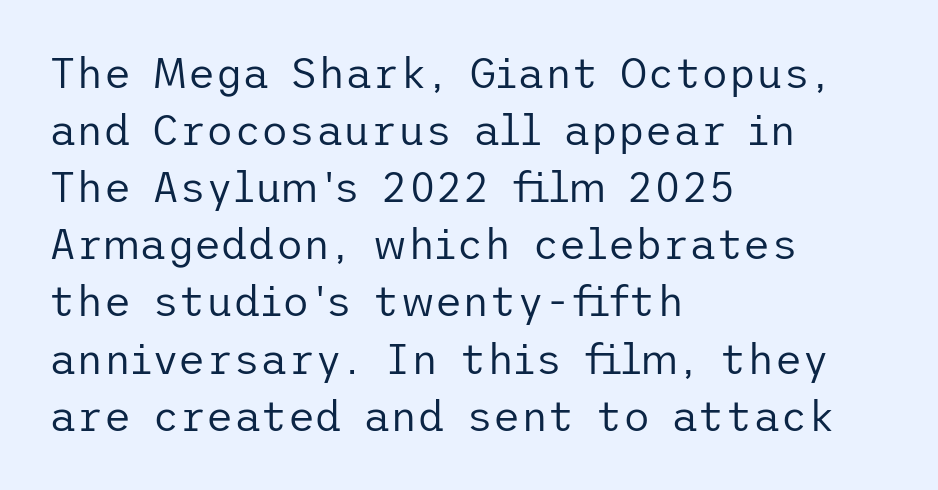
Q: Is the text bold? A: No.
Q: Is the text italic (slanted)? A: No, it is upright.
Q: Is the typeface a serif or a sans-serif typeface? A: Sans-serif.
Q: Is the text underlined? A: No.
Q: How is the paragraph aligned? A: Left-aligned.
Q: Is the spacing between letters normal or unusually wide? A: Normal.
Q: Is the spacing between lines tight, normal or loose? A: Normal.
Q: Width (condensed, normal, or wide)? A: Normal.
Q: Stroke contrast? A: Low.
Q: x-height? A: Medium.
